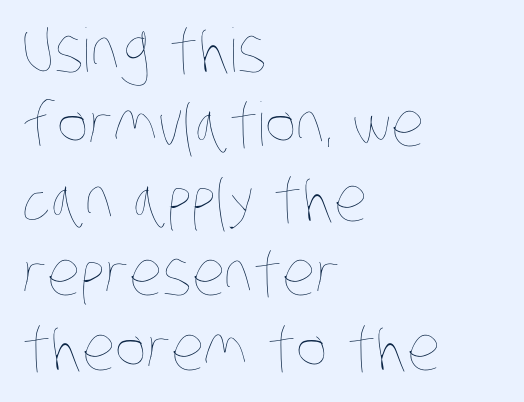
Which margin do the lines hug? The left one — the right edge is uneven. Students, note that the glyphs here touch the page at normal intervals. Bold? No — there's no thickening of the strokes. Is this a fixed-width face? No — the glyphs have proportional, varying widths.
